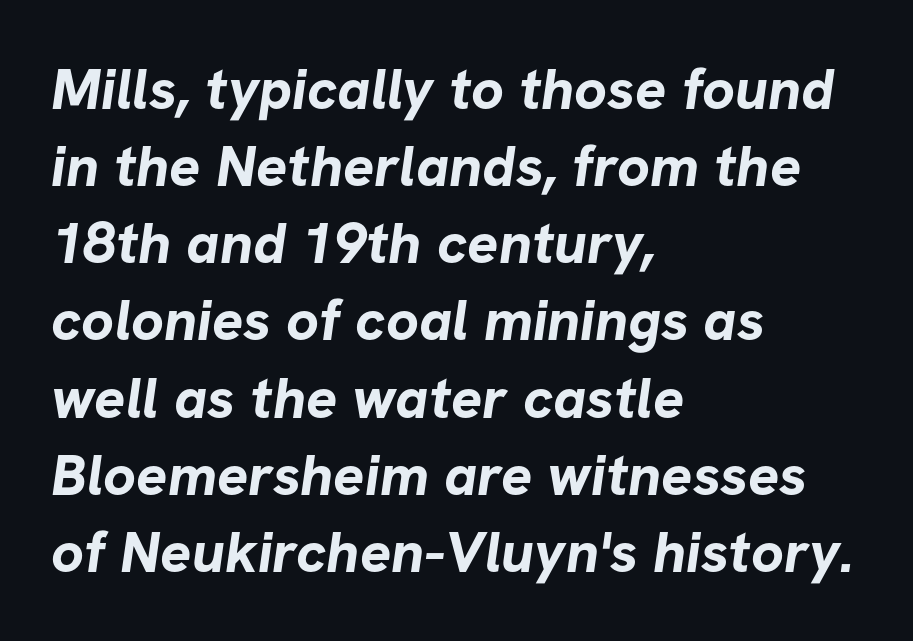
No feet cap the strokes, marking this as sans-serif type. Every letter is thick-stroked: bold, no question. The typesetter chose a ragged-right arrangement here. Vertical spacing — default. Compared with typical body copy, the letter spacing here is the same. These lines are rendered in a variable-pitch font.
